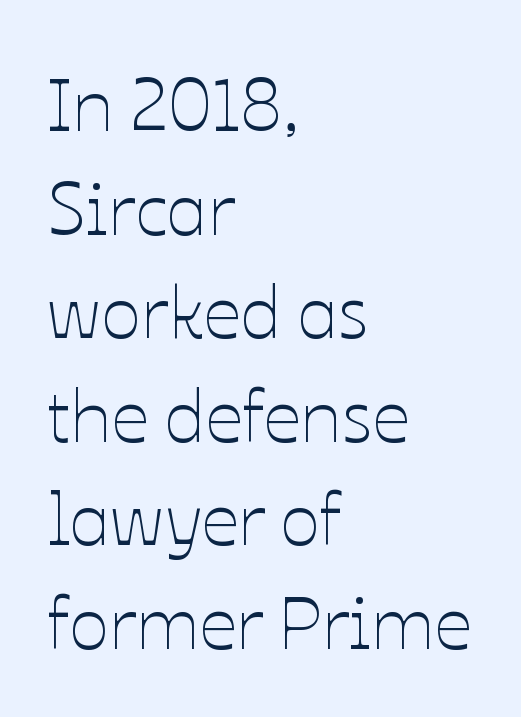
Q: Is the text bold? A: No.
Q: Is the text italic (slanted)? A: No, it is upright.
Q: Is the text underlined? A: No.
Q: How is the paragraph aligned? A: Left-aligned.
Q: Is the spacing between letters normal or unusually wide? A: Normal.
Q: Is the spacing between lines tight, normal or loose? A: Normal.
Q: Width (condensed, normal, or wide)? A: Normal.
Q: Stroke contrast? A: Low.
Q: x-height? A: Medium.
Q: Monospaced? A: No.
